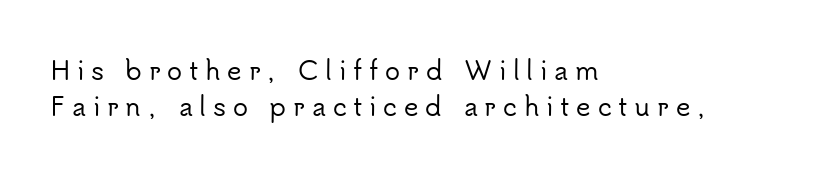
{"italic": "no", "underline": "no", "align": "left", "line_spacing": "normal", "line_spacing_ratio": 1.45, "letter_spacing": "wide", "letter_spacing_em": 0.27, "glyph_px": 25}
